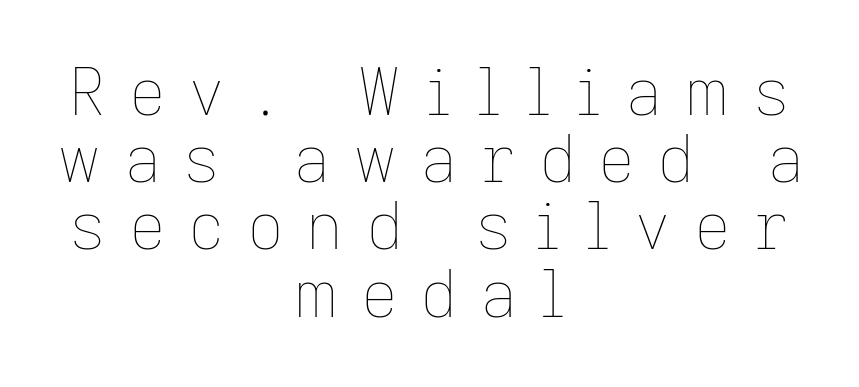
Do the characters align in a grid? No, the font is proportional. Ascenders rise straight up at ninety degrees. Tracking value appears strongly positive — letters spread wide. Type without underlining. No extra ink here — the face is not bold.
